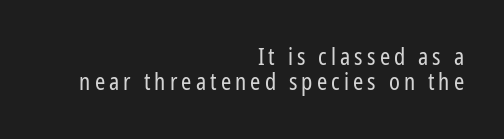
The image shows 23 px text type, upright; set right-aligned, tight line spacing (1.08x), not underlined.
